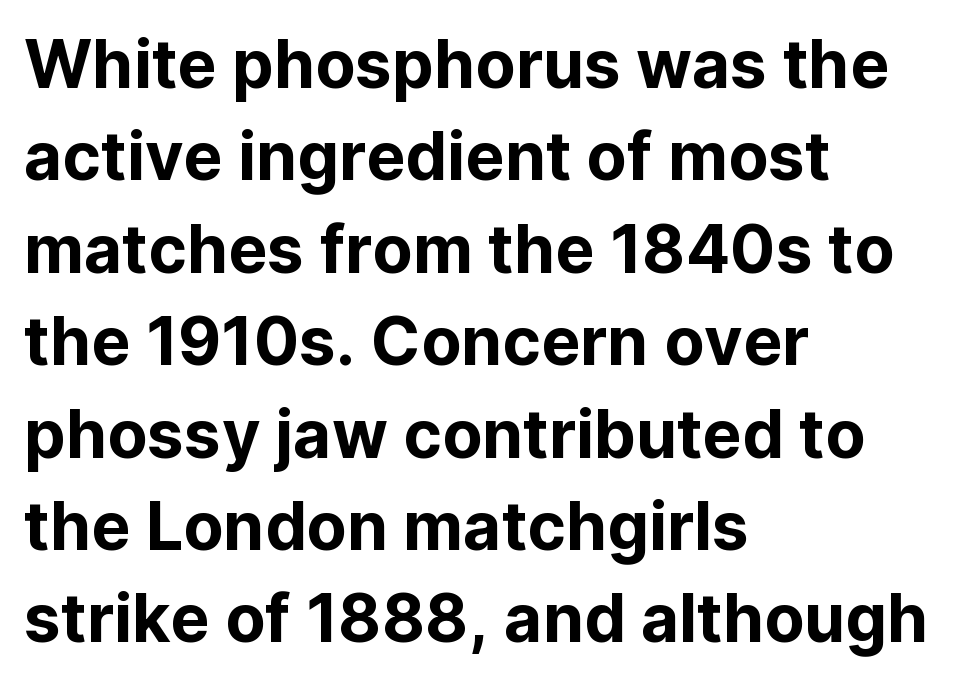
Q: Is the text italic (slanted)? A: No, it is upright.
Q: Is the typeface a serif or a sans-serif typeface? A: Sans-serif.
Q: Is the text underlined? A: No.
Q: How is the paragraph aligned? A: Left-aligned.
Q: Is the spacing between letters normal or unusually wide? A: Normal.
Q: Is the spacing between lines tight, normal or loose? A: Normal.
Q: Width (condensed, normal, or wide)? A: Normal.
Q: Stroke contrast? A: Low.
Q: x-height? A: Medium.
Q: Monospaced? A: No.
